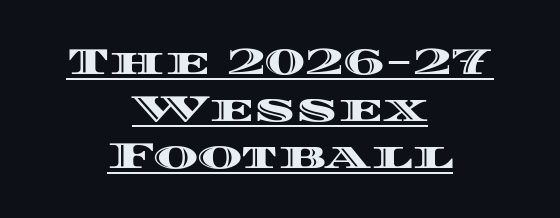
{"italic": "no", "width": "wide", "x_height": "large", "monospaced": "no", "underline": "yes", "align": "center", "line_spacing_ratio": 1.24, "letter_spacing": "normal", "letter_spacing_em": 0.0, "glyph_px": 38}
